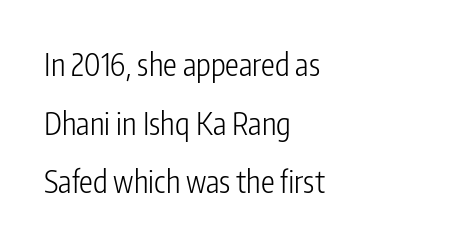
{"serif": "no", "italic": "no", "bold": "no", "weight": "light", "width": "condensed", "stroke_contrast": "low", "x_height": "medium", "monospaced": "no", "underline": "no", "align": "left", "line_spacing_ratio": 1.89, "letter_spacing": "normal", "letter_spacing_em": 0.0, "glyph_px": 31}
